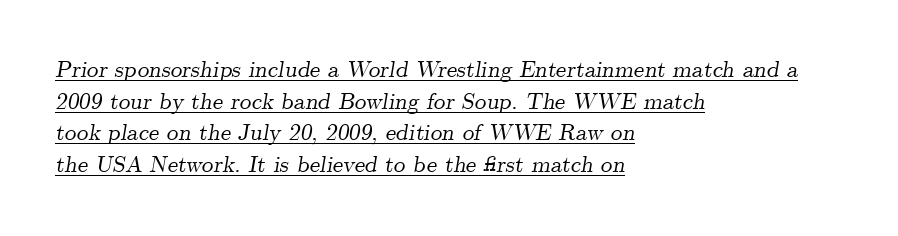
The image shows 23 px text type, italic (leaning right); set left-aligned, normal line spacing (1.37x), normal letter spacing, underlined.
